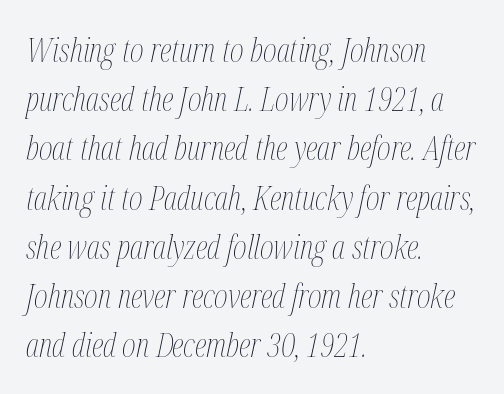
{"italic": "yes", "lean": "right", "slant_degrees": 12, "bold": "no", "weight": "thin", "width": "condensed", "stroke_contrast": "medium", "x_height": "medium", "monospaced": "no", "underline": "no", "align": "left", "line_spacing": "normal", "line_spacing_ratio": 1.49, "letter_spacing": "normal", "letter_spacing_em": 0.0, "glyph_px": 33}
